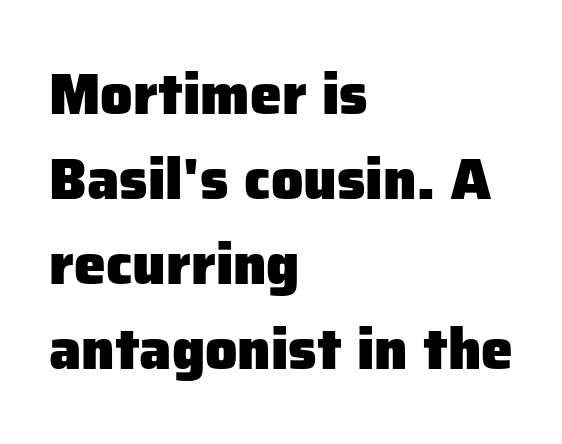
Q: Is the text bold? A: Yes.
Q: Is the text italic (slanted)? A: No, it is upright.
Q: Is the typeface a serif or a sans-serif typeface? A: Sans-serif.
Q: Is the text underlined? A: No.
Q: How is the paragraph aligned? A: Left-aligned.
Q: Is the spacing between letters normal or unusually wide? A: Normal.
Q: Is the spacing between lines tight, normal or loose? A: Normal.
Q: Width (condensed, normal, or wide)? A: Normal.
Q: Stroke contrast? A: Low.
Q: x-height? A: Medium.
Q: Monospaced? A: No.
